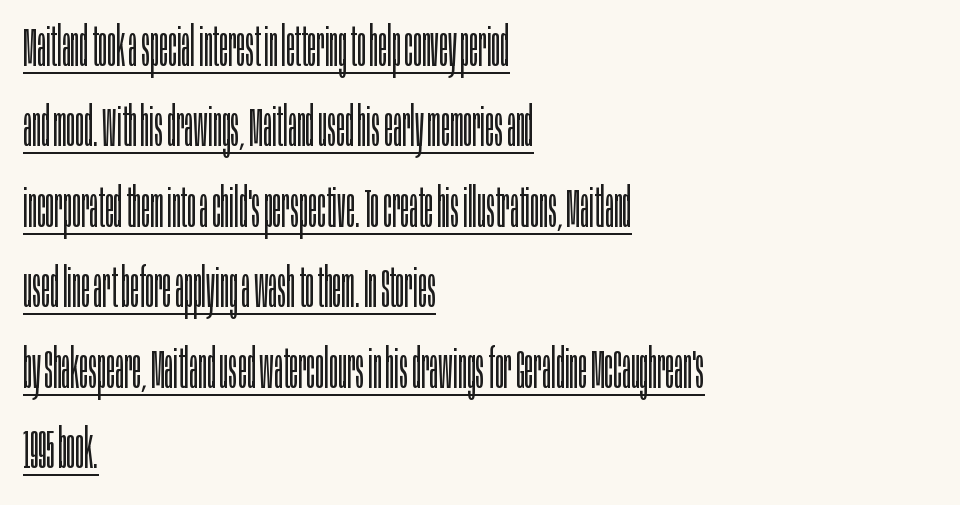
{"serif": "no", "italic": "no", "bold": "no", "weight": "light", "width": "condensed", "stroke_contrast": "low", "x_height": "large", "monospaced": "no", "underline": "yes", "align": "left", "line_spacing": "normal", "line_spacing_ratio": 1.49, "letter_spacing": "normal", "letter_spacing_em": 0.0, "glyph_px": 54}
